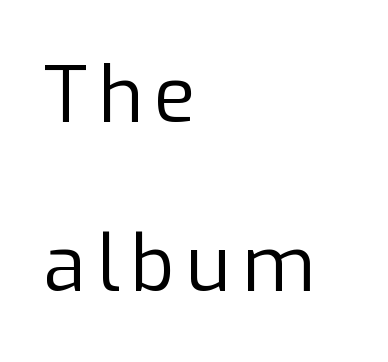
Q: Is the text bold? A: No.
Q: Is the text italic (slanted)? A: No, it is upright.
Q: Is the typeface a serif or a sans-serif typeface? A: Sans-serif.
Q: Is the text underlined? A: No.
Q: How is the paragraph aligned? A: Left-aligned.
Q: Is the spacing between lines tight, normal or loose? A: Loose.
Q: Width (condensed, normal, or wide)? A: Normal.
Q: Stroke contrast? A: Low.
Q: x-height? A: Medium.
Q: Monospaced? A: No.
